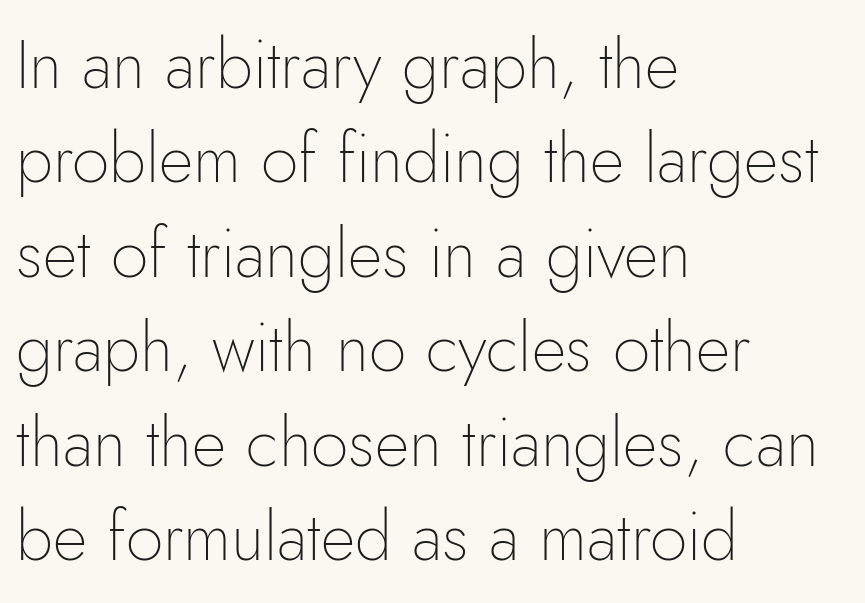
The rendering uses natural spacing where letterforms have individual widths. Leading: standard. Spacing between characters is what you'd get straight out of the box. The specimen omits any rule beneath the text block's lines. Caption: face not bold, strokes unweighted.
